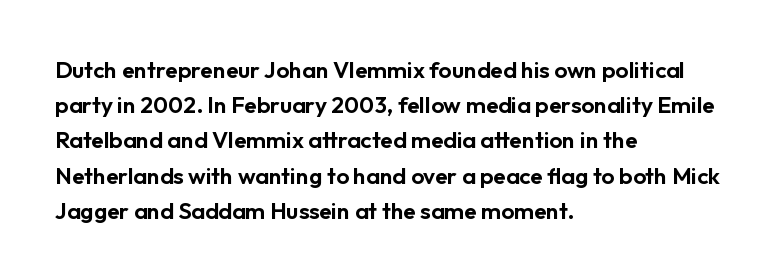
The image shows 23 px text type, upright; set left-aligned, normal line spacing (1.53x), normal letter spacing, not underlined.
